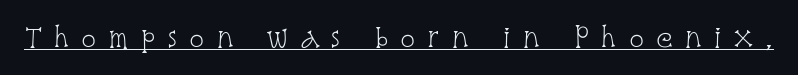
The image shows 25 px text type, upright; set unusually wide letter spacing (+0.47 em), underlined.
